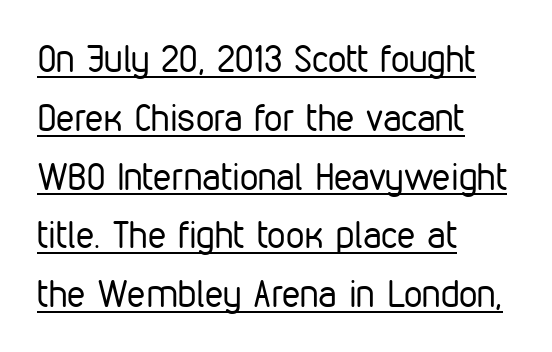
Q: Is the text bold? A: No.
Q: Is the text italic (slanted)? A: No, it is upright.
Q: Is the typeface a serif or a sans-serif typeface? A: Sans-serif.
Q: Is the text underlined? A: Yes.
Q: How is the paragraph aligned? A: Left-aligned.
Q: Is the spacing between letters normal or unusually wide? A: Normal.
Q: Is the spacing between lines tight, normal or loose? A: Normal.
Q: Width (condensed, normal, or wide)? A: Condensed.
Q: Stroke contrast? A: Low.
Q: x-height? A: Medium.
Q: Monospaced? A: No.
